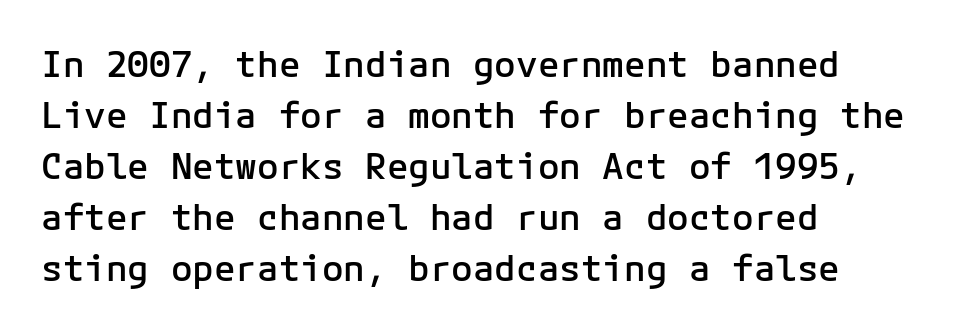
Q: Is the text bold? A: Semi-bold.
Q: Is the text italic (slanted)? A: No, it is upright.
Q: Is the typeface a serif or a sans-serif typeface? A: Sans-serif.
Q: Is the text underlined? A: No.
Q: How is the paragraph aligned? A: Left-aligned.
Q: Is the spacing between letters normal or unusually wide? A: Normal.
Q: Is the spacing between lines tight, normal or loose? A: Normal.
Q: Width (condensed, normal, or wide)? A: Normal.
Q: Stroke contrast? A: Low.
Q: x-height? A: Medium.
Q: Monospaced? A: Yes.
